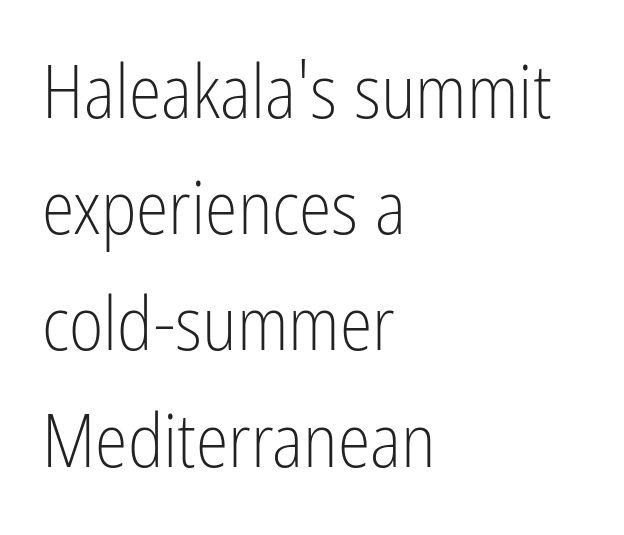
{"serif": "no", "italic": "no", "bold": "no", "weight": "light", "width": "condensed", "stroke_contrast": "low", "x_height": "medium", "monospaced": "no", "underline": "no", "align": "left", "line_spacing": "normal", "line_spacing_ratio": 1.57, "letter_spacing": "normal", "letter_spacing_em": 0.0, "glyph_px": 74}
